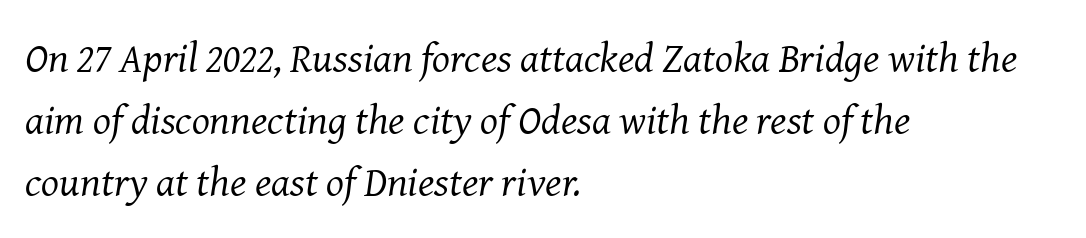
Q: Is the text bold? A: No.
Q: Is the text italic (slanted)? A: Yes, it leans right by about 8 degrees.
Q: Is the typeface a serif or a sans-serif typeface? A: Serif.
Q: Is the text underlined? A: No.
Q: How is the paragraph aligned? A: Left-aligned.
Q: Is the spacing between letters normal or unusually wide? A: Normal.
Q: Is the spacing between lines tight, normal or loose? A: Normal.
Q: Width (condensed, normal, or wide)? A: Normal.
Q: Stroke contrast? A: Medium.
Q: x-height? A: Medium.
Q: Monospaced? A: No.
